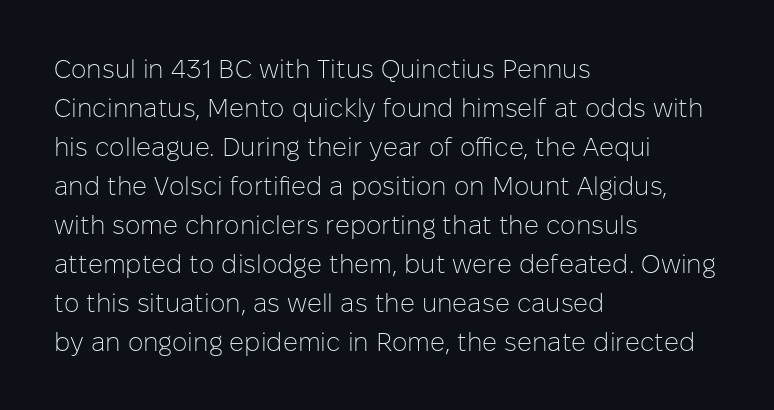
Q: Is the text bold? A: No.
Q: Is the text italic (slanted)? A: No, it is upright.
Q: Is the text underlined? A: No.
Q: How is the paragraph aligned? A: Left-aligned.
Q: Is the spacing between letters normal or unusually wide? A: Normal.
Q: Is the spacing between lines tight, normal or loose? A: Normal.
